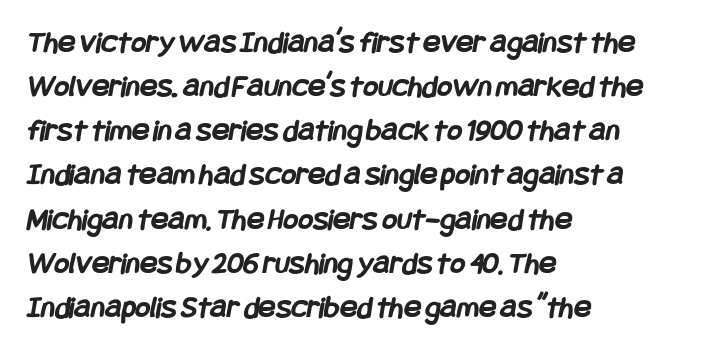
Teacher's note: observe the even left margin — that is flush-left alignment. Heft: maximum for text — a bold. Check where the strokes stop: nothing finishes them off — pure sans. Students, observe: this is what conventionally led text looks like. Honestly, the letter spacing is just normal — you wouldn't notice it.
